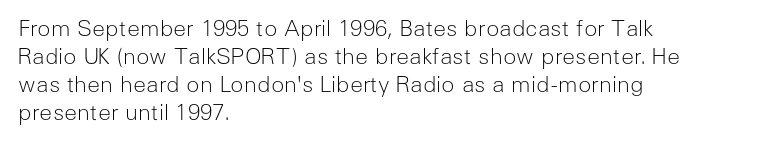
The image shows 22 px text type, upright; set left-aligned, normal line spacing (1.28x), normal letter spacing, not underlined.
